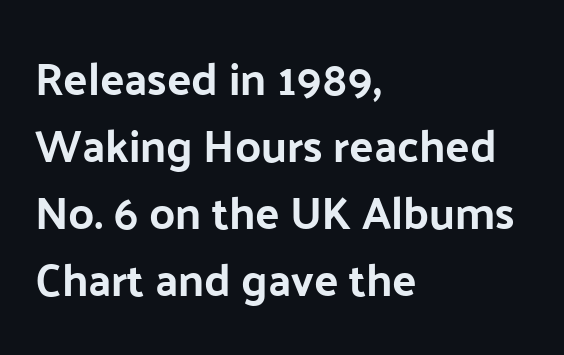
Q: Is the text bold? A: Yes.
Q: Is the text italic (slanted)? A: No, it is upright.
Q: Is the typeface a serif or a sans-serif typeface? A: Sans-serif.
Q: Is the text underlined? A: No.
Q: How is the paragraph aligned? A: Left-aligned.
Q: Is the spacing between letters normal or unusually wide? A: Normal.
Q: Is the spacing between lines tight, normal or loose? A: Normal.
Q: Width (condensed, normal, or wide)? A: Normal.
Q: Stroke contrast? A: Low.
Q: x-height? A: Medium.
Q: Monospaced? A: No.
